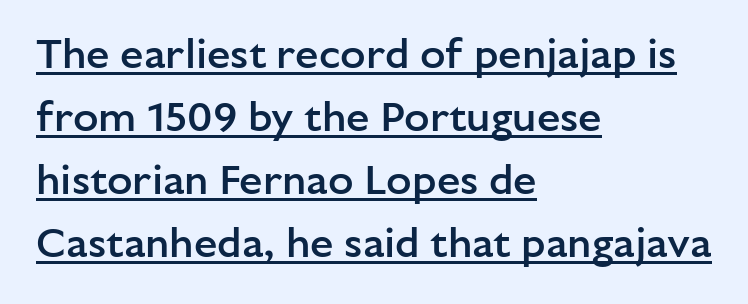
The image shows 42 px semibold sans-serif type, upright; set left-aligned, normal line spacing (1.5x), normal letter spacing, underlined; low stroke contrast and a medium x-height.
